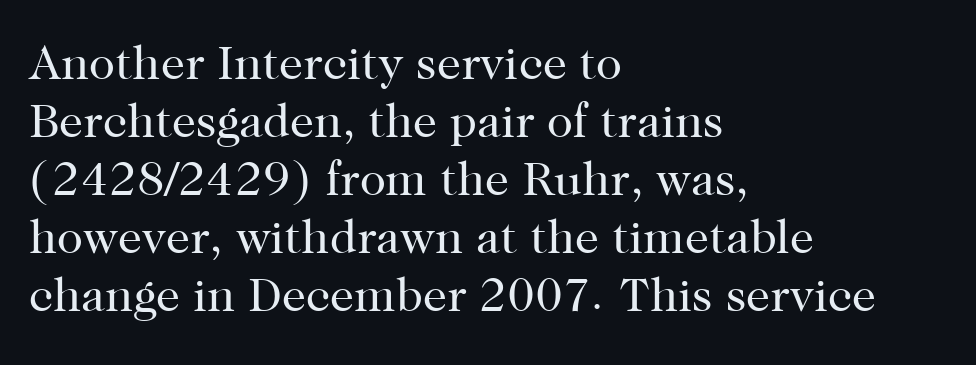
{"serif": "yes", "italic": "no", "bold": "no", "weight": "regular", "width": "normal", "stroke_contrast": "high", "x_height": "medium", "monospaced": "no", "underline": "no", "align": "left", "line_spacing_ratio": 1.21, "letter_spacing": "normal", "letter_spacing_em": 0.0, "glyph_px": 48}
